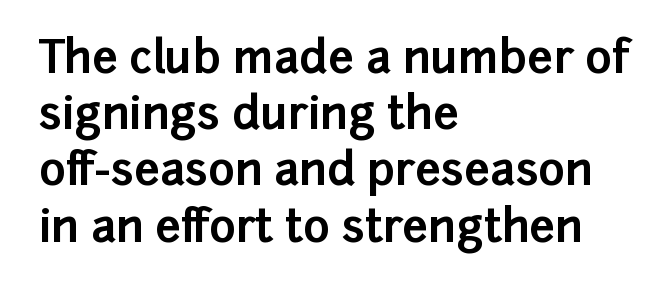
{"serif": "no", "italic": "no", "bold": "yes", "weight": "bold", "width": "normal", "stroke_contrast": "low", "x_height": "medium", "monospaced": "no", "underline": "no", "align": "left", "line_spacing": "normal", "line_spacing_ratio": 1.25, "letter_spacing": "normal", "letter_spacing_em": 0.0, "glyph_px": 45}
